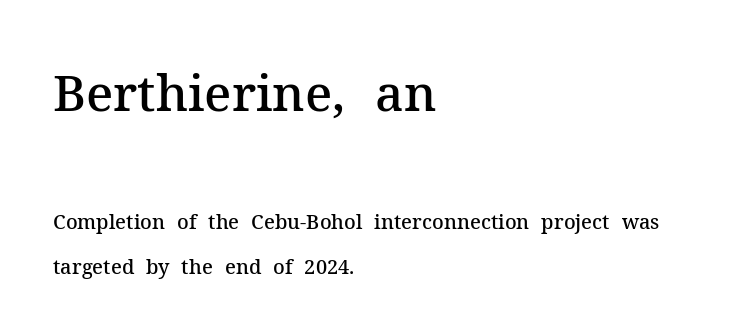
No italicization has been applied; the sample stays upright. A somewhat darkened texture: the type is semibold rather than bold. Proportional: the letters do not fall into vertical columns. Rule under the text: the space is simply empty.
